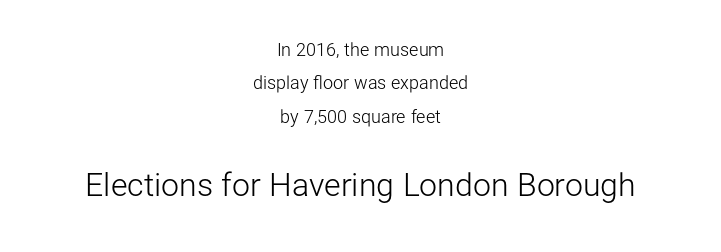
The passage shown is not bold in any degree. The glyphs in this specimen are sans serif. In terms of posture, this sample is upright. Each letter keeps its own natural width here, so spacing adapts to shape.
